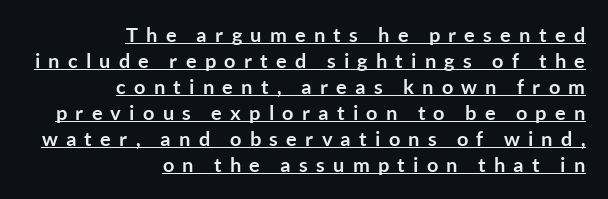
Q: Is the text bold? A: Yes.
Q: Is the text italic (slanted)? A: No, it is upright.
Q: Is the text underlined? A: Yes.
Q: How is the paragraph aligned? A: Right-aligned.
Q: Is the spacing between letters normal or unusually wide? A: Unusually wide.
Q: Is the spacing between lines tight, normal or loose? A: Normal.
